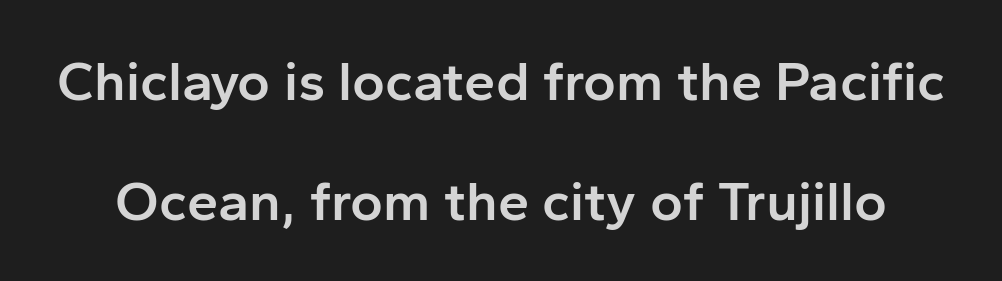
The image shows 56 px semibold sans-serif type, upright; set loose line spacing (2.15x), normal letter spacing, not underlined; low stroke contrast and a medium x-height.
